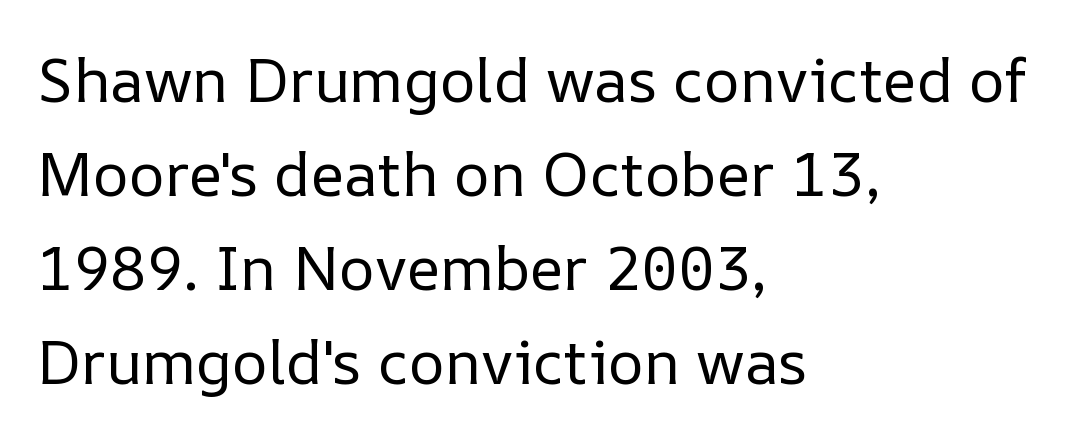
Quick note: interline space is typical. The lettering stays uniformly vertical, giving the passage a roman look. Students, note that the glyphs here touch the page at normal intervals. You could not count columns in this text — the font is proportionally spaced. The paragraph shown leans on its left margin.
